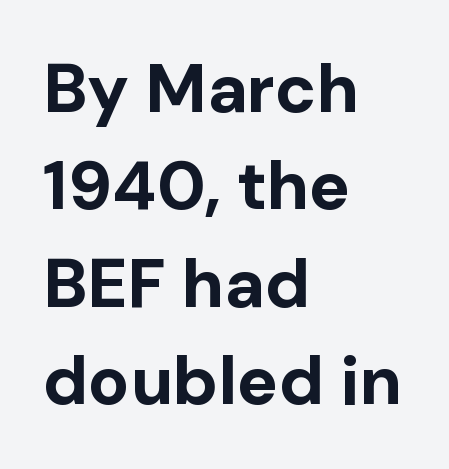
Q: Is the text bold? A: Yes.
Q: Is the text italic (slanted)? A: No, it is upright.
Q: Is the typeface a serif or a sans-serif typeface? A: Sans-serif.
Q: Is the text underlined? A: No.
Q: How is the paragraph aligned? A: Left-aligned.
Q: Is the spacing between letters normal or unusually wide? A: Normal.
Q: Is the spacing between lines tight, normal or loose? A: Normal.
Q: Width (condensed, normal, or wide)? A: Normal.
Q: Stroke contrast? A: Low.
Q: x-height? A: Medium.
Q: Monospaced? A: No.
